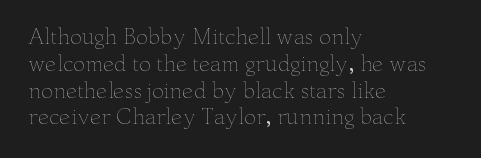
{"italic": "no", "bold": "no", "underline": "no", "align": "left", "line_spacing": "normal", "line_spacing_ratio": 1.34, "letter_spacing": "normal", "letter_spacing_em": 0.0, "glyph_px": 20}
